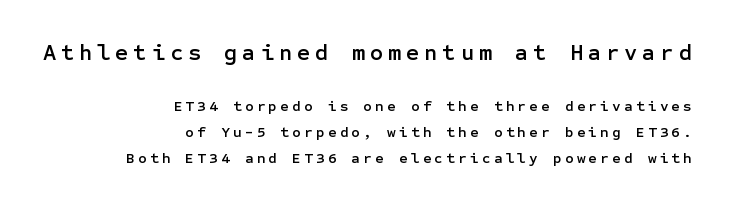
Honestly, the letter spacing is so wide it's the main thing you notice. Visually the block forms a straight wall on the right and a jagged coastline on the left. Scale decreases going downward across the two blocks. This rendering features lettering with no underline.
